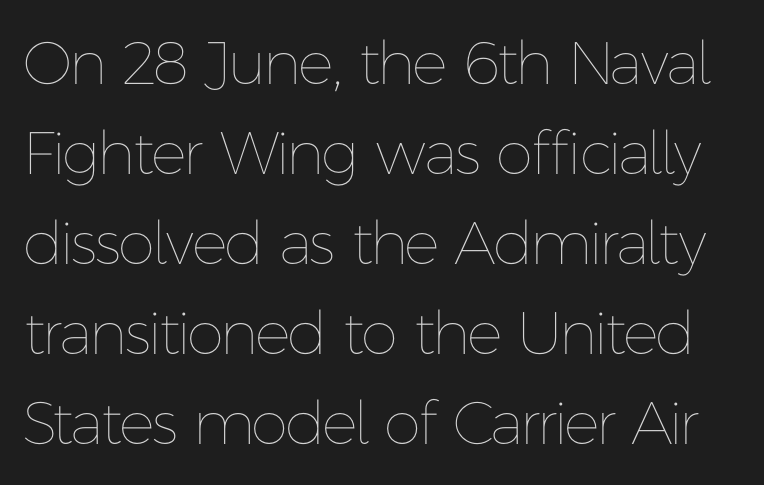
Does extra space separate the letters? No, they use regular spacing. One glance says typical: line gaps are just what's usual. Proportional: the letters do not fall into vertical columns. Posture: upright roman.
